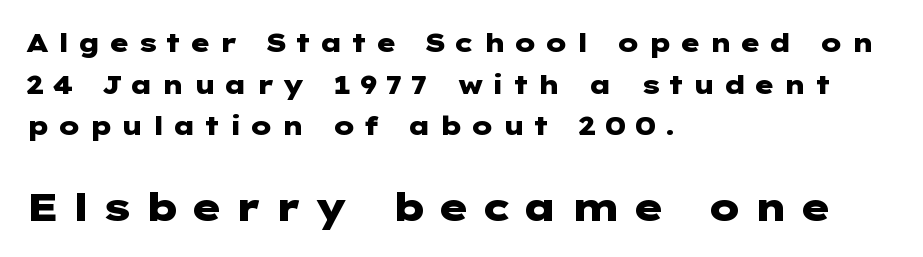
Q: Is the text bold? A: Yes.
Q: Is the text italic (slanted)? A: No, it is upright.
Q: Is the typeface a serif or a sans-serif typeface? A: Sans-serif.
Q: Is the text underlined? A: No.
Q: How is the paragraph aligned? A: Left-aligned.
Q: Is the spacing between letters normal or unusually wide? A: Unusually wide.
Q: Is the spacing between lines tight, normal or loose? A: Normal.
Q: Which block of text is set in a larger size, the first (top) or the second (bottom)? A: The second (bottom) one.
Q: Width (condensed, normal, or wide)? A: Wide.
Q: Stroke contrast? A: Low.
Q: x-height? A: Medium.
